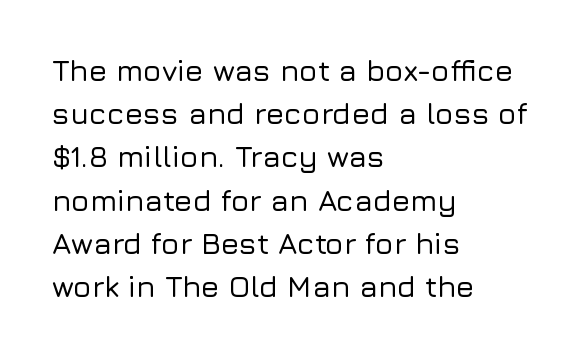
The ragged edge is on the right, which tells us the setting is flush left. Regarding serifs, this sample does without them. What stands out about the letter spacing? Nothing — it is the standard amount. Students, observe: this is what conventionally led text looks like. These lines are rendered in a variable-pitch font.
